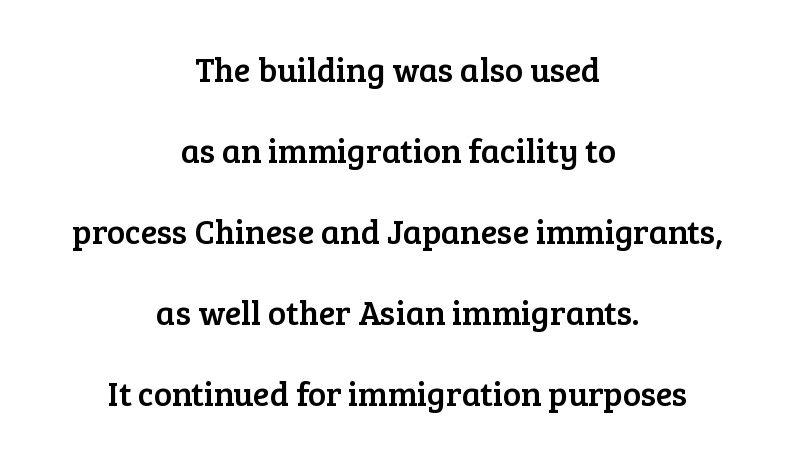
The image shows 34 px serif type, upright; set centered, loose line spacing (2.38x), normal letter spacing, not underlined; low stroke contrast and a medium x-height.
